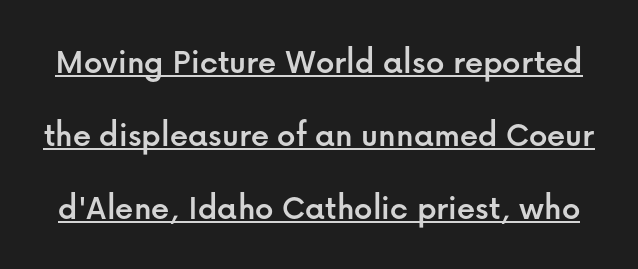
The image shows 36 px sans-serif type, upright; set loose line spacing (2.03x), normal letter spacing, underlined; low stroke contrast and a medium x-height.
